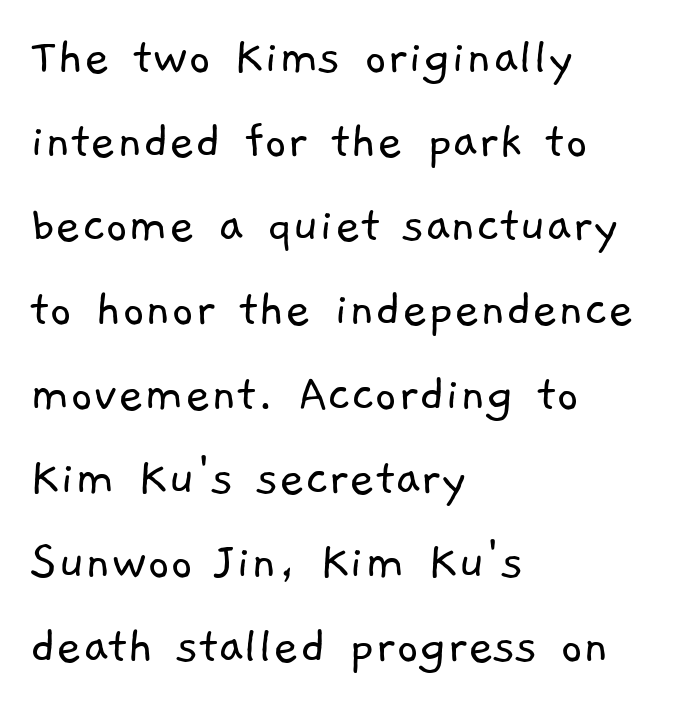
The lines are quadded left. The foot of each line stays bare and open. This sample uses plain, unmodified letter spacing. Note the varied advance widths — an 'i' is clearly narrower than an 'm'. Stem width sits at or under what a default text font uses.
